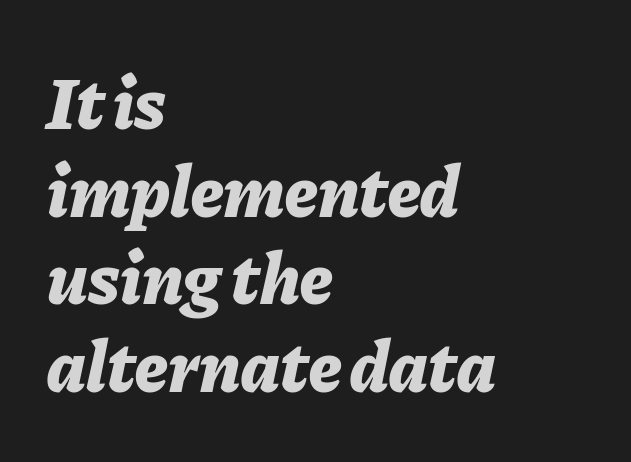
These lines are rendered in a variable-pitch font. Is the type slanted? Yes — the strokes lean at a clear angle. Unmarked baselines from the first word to the last. Nothing unusual about the tracking: characters are spaced as the font intends. A classic flush-left, rag-right setting is used for this passage.
